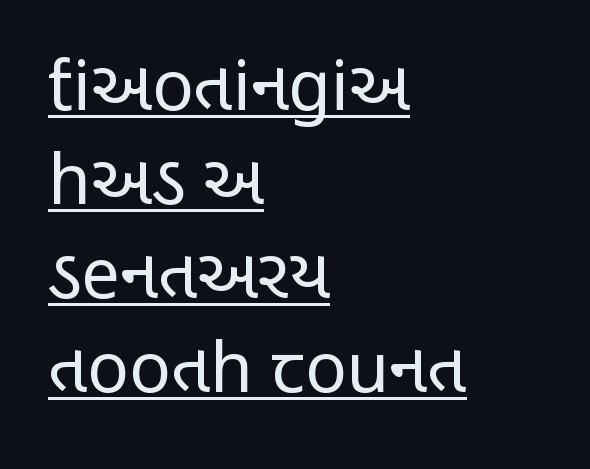
The rendering uses the underline text-decoration. Stem width sits at or under what a default text font uses. The rows are spaced the way most documents space them. In terms of posture, this sample is upright. Note: no serifs on the glyphs. Spacing between characters is what you'd get straight out of the box.
